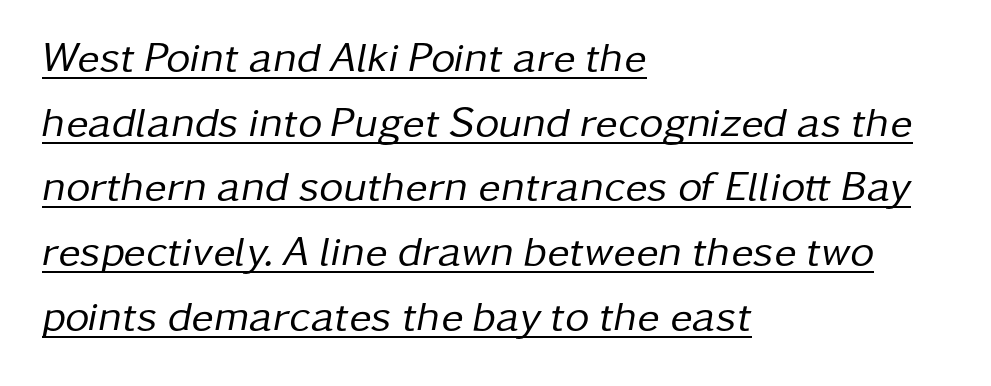
Q: Is the text bold? A: No.
Q: Is the text italic (slanted)? A: Yes, it leans right by about 11 degrees.
Q: Is the text underlined? A: Yes.
Q: How is the paragraph aligned? A: Left-aligned.
Q: Is the spacing between letters normal or unusually wide? A: Normal.
Q: Is the spacing between lines tight, normal or loose? A: Normal.
Q: Width (condensed, normal, or wide)? A: Normal.
Q: Stroke contrast? A: Low.
Q: x-height? A: Medium.
Q: Monospaced? A: No.
